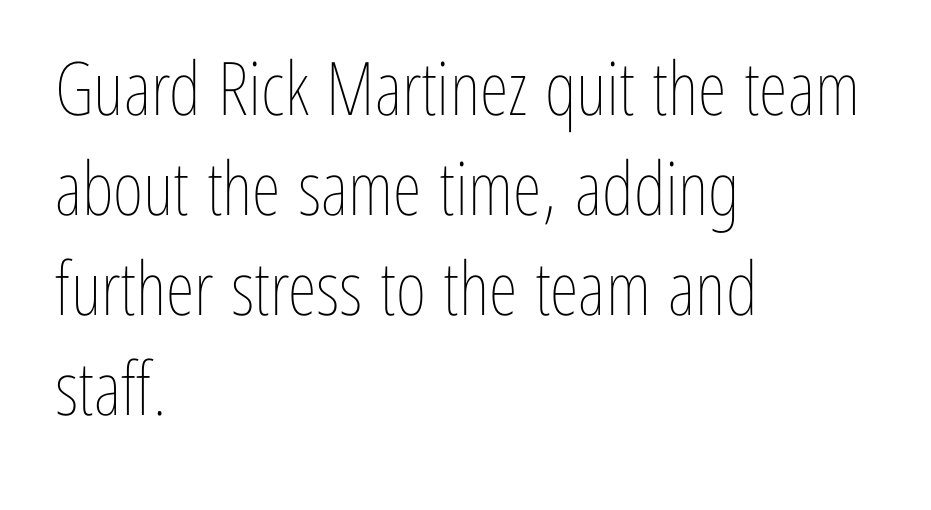
The image shows 74 px thin, condensed type, upright; set left-aligned, normal line spacing (1.35x), normal letter spacing, not underlined; low stroke contrast and a medium x-height.
